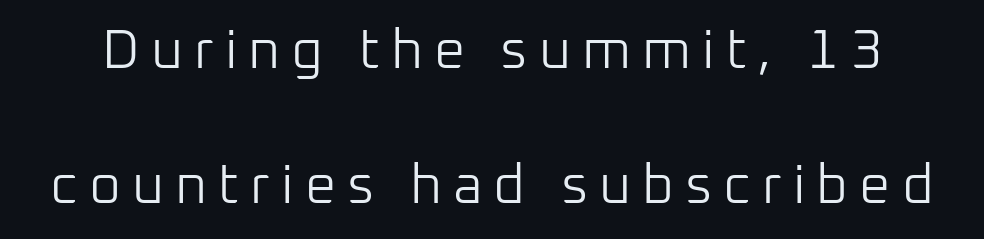
Q: Is the text bold? A: No.
Q: Is the text italic (slanted)? A: No, it is upright.
Q: Is the typeface a serif or a sans-serif typeface? A: Sans-serif.
Q: Is the text underlined? A: No.
Q: Is the spacing between letters normal or unusually wide? A: Unusually wide.
Q: Is the spacing between lines tight, normal or loose? A: Loose.
Q: Width (condensed, normal, or wide)? A: Normal.
Q: Stroke contrast? A: Low.
Q: x-height? A: Medium.
Q: Monospaced? A: No.
